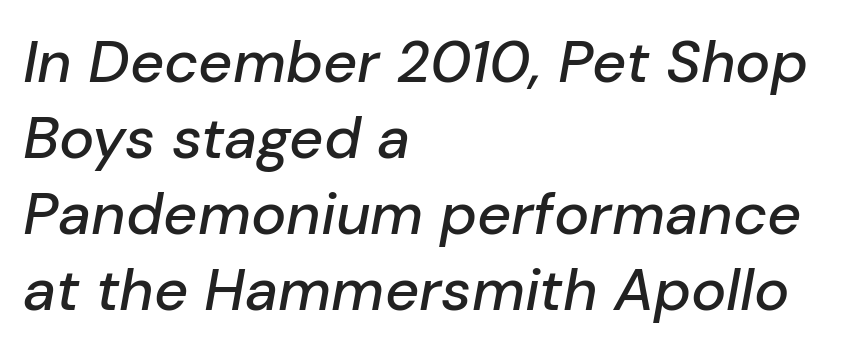
{"italic": "yes", "lean": "right", "slant_degrees": 10, "width": "normal", "stroke_contrast": "low", "x_height": "medium", "monospaced": "no", "underline": "no", "align": "left", "line_spacing": "normal", "line_spacing_ratio": 1.29, "letter_spacing": "normal", "letter_spacing_em": 0.0, "glyph_px": 59}
